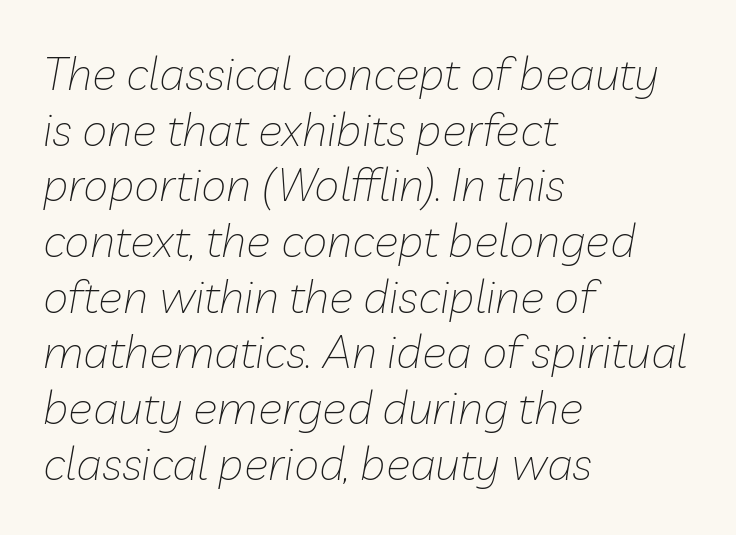
Q: Is the text bold? A: No.
Q: Is the text italic (slanted)? A: Yes, it leans right by about 10 degrees.
Q: Is the text underlined? A: No.
Q: How is the paragraph aligned? A: Left-aligned.
Q: Is the spacing between letters normal or unusually wide? A: Normal.
Q: Width (condensed, normal, or wide)? A: Normal.
Q: Stroke contrast? A: Low.
Q: x-height? A: Medium.
Q: Monospaced? A: No.
